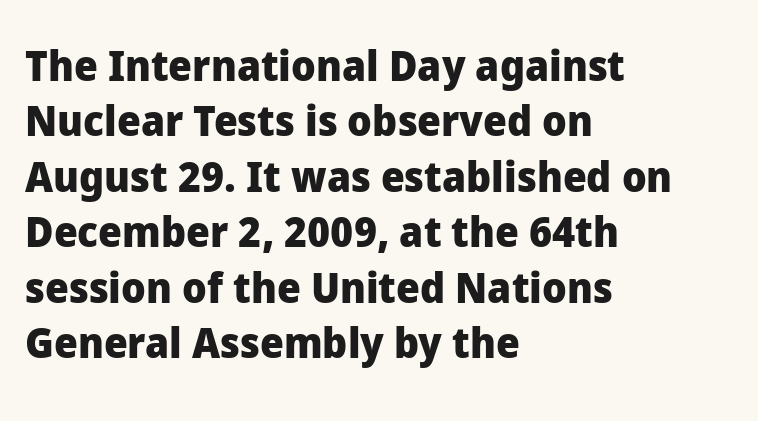
The image shows 42 px heavy sans-serif type, upright; set left-aligned, normal line spacing (1.32x), normal letter spacing, not underlined; low stroke contrast and a medium x-height.
